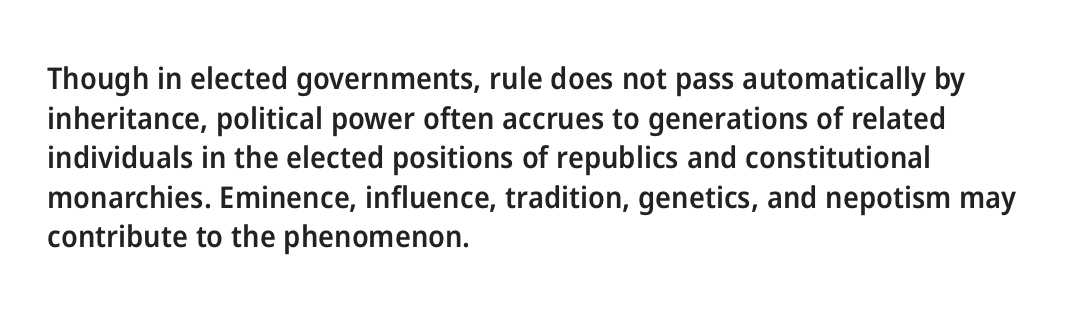
Does the leading feel generous? No, just average. Every letter is mildly thick-stroked: semibold rather than bold. Looks like regular typesetting: each glyph gets only the width it needs. The face used here is rendered with its standard letterfit. Typographically, this falls in the sans-serif category. Quick note: underline off.
